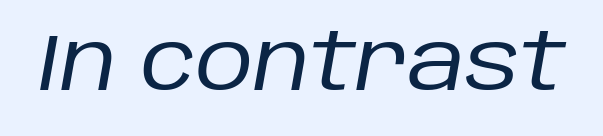
Q: Is the text bold? A: No.
Q: Is the text italic (slanted)? A: Yes, it leans right by about 10 degrees.
Q: Is the text underlined? A: No.
Q: Is the spacing between letters normal or unusually wide? A: Normal.
Q: Width (condensed, normal, or wide)? A: Normal.
Q: Stroke contrast? A: Low.
Q: x-height? A: Large.
Q: Monospaced? A: No.
